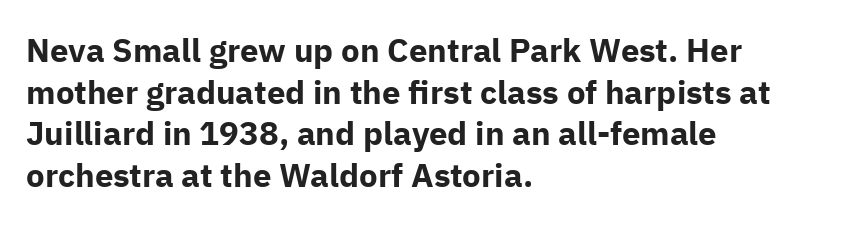
Q: Is the text bold? A: Yes.
Q: Is the text italic (slanted)? A: No, it is upright.
Q: Is the typeface a serif or a sans-serif typeface? A: Sans-serif.
Q: Is the text underlined? A: No.
Q: How is the paragraph aligned? A: Left-aligned.
Q: Is the spacing between letters normal or unusually wide? A: Normal.
Q: Is the spacing between lines tight, normal or loose? A: Normal.
Q: Width (condensed, normal, or wide)? A: Normal.
Q: Stroke contrast? A: Low.
Q: x-height? A: Medium.
Q: Monospaced? A: No.
